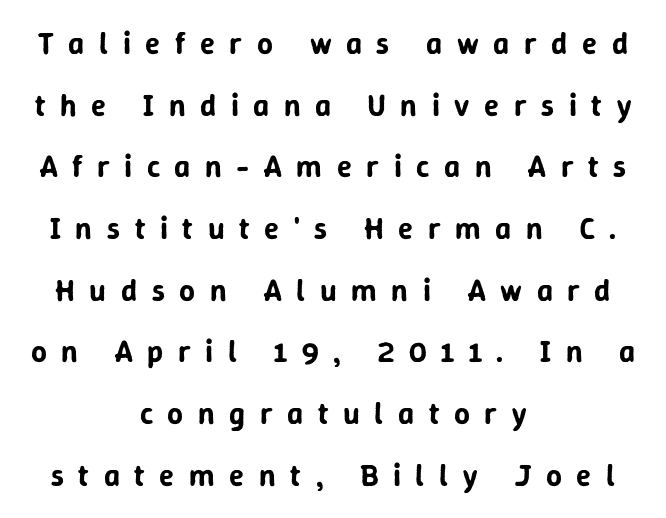
The passage shown is typed in a proportional face where columns would drift. Every row of glyphs is offset so its center matches the block's center. The designer went with a sans here, leaving each stem footless. Letters rest on an invisible, unmarked baseline. Designer's note — italics off, roman on.
